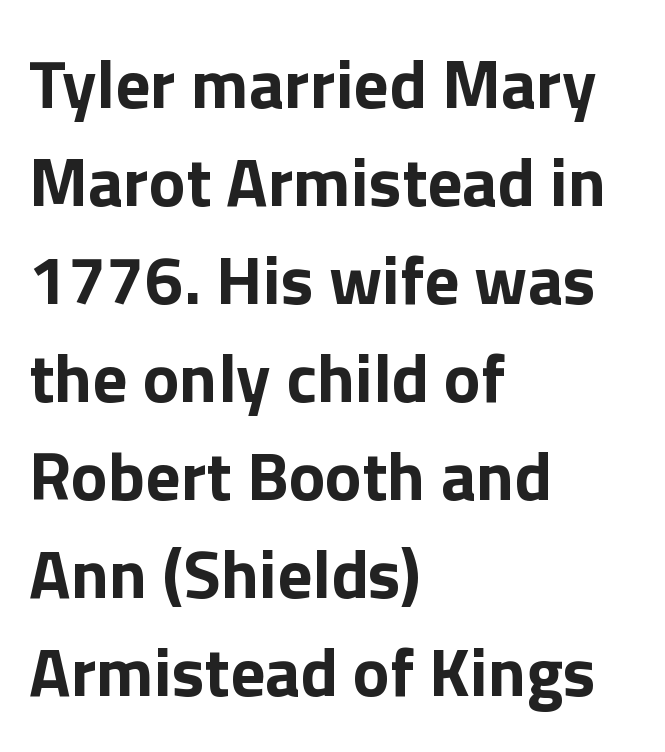
This rendering uses left alignment, leaving the right contour irregular. These lines are composed in type without serifs. The letters advance in unequal steps, a hallmark of proportional type. Nobody drew a line under any word here. Default kerning and tracking; the words read as compact shapes.
